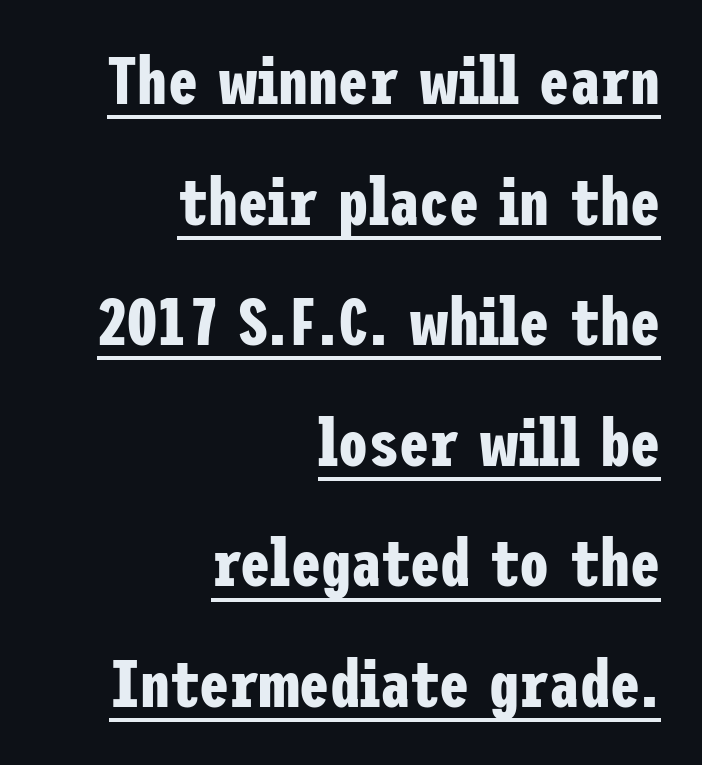
Emphasis by weight is at full strength: bold. Compared with typical body copy, the letter spacing here is the same. The designer went with a sans here, leaving each stem footless. Each line of the rendering has a horizontal stroke beneath the glyphs.
